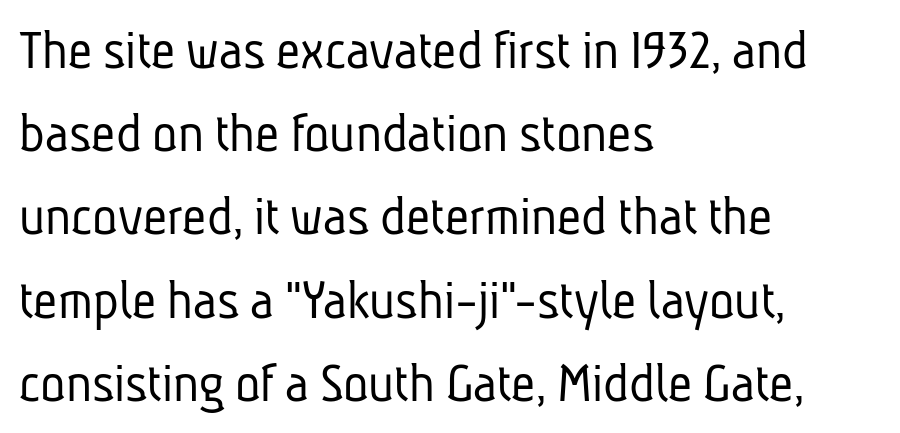
{"serif": "no", "bold": "no", "weight": "light", "width": "condensed", "stroke_contrast": "low", "x_height": "medium", "monospaced": "no", "underline": "no", "align": "left", "line_spacing": "normal", "line_spacing_ratio": 1.41, "letter_spacing": "normal", "letter_spacing_em": 0.0, "glyph_px": 59}
